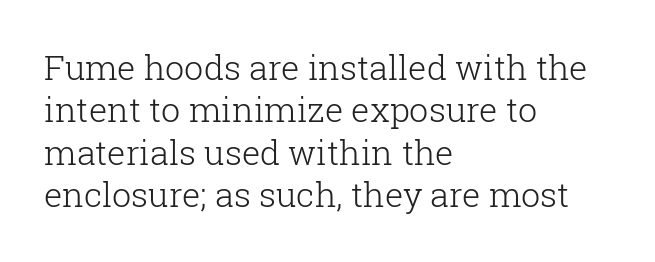
These lines sit exactly where default settings would place them. Unlike a clean sans, this face finishes its strokes with serifs. Standard letterfit; no display-style spreading of the glyphs. A clean baseline with only descenders dipping below it.
